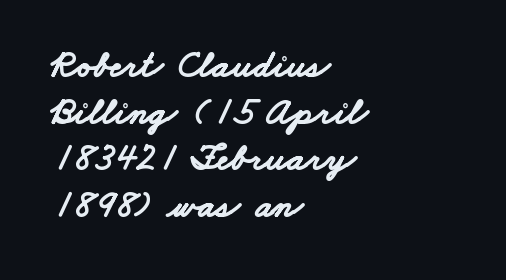
{"serif": "no", "bold": "yes", "weight": "bold", "width": "wide", "stroke_contrast": "low", "x_height": "small", "monospaced": "no", "underline": "no", "align": "left", "line_spacing_ratio": 1.23, "letter_spacing": "normal", "letter_spacing_em": 0.0, "glyph_px": 38}
